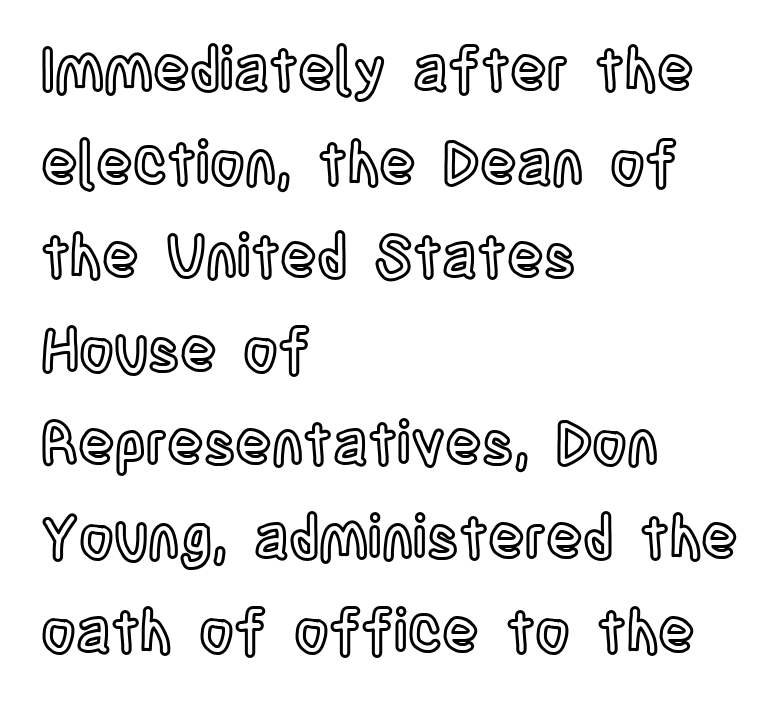
The image shows 60 px condensed type, upright; set left-aligned, normal line spacing (1.56x), normal letter spacing, not underlined; a large x-height.
